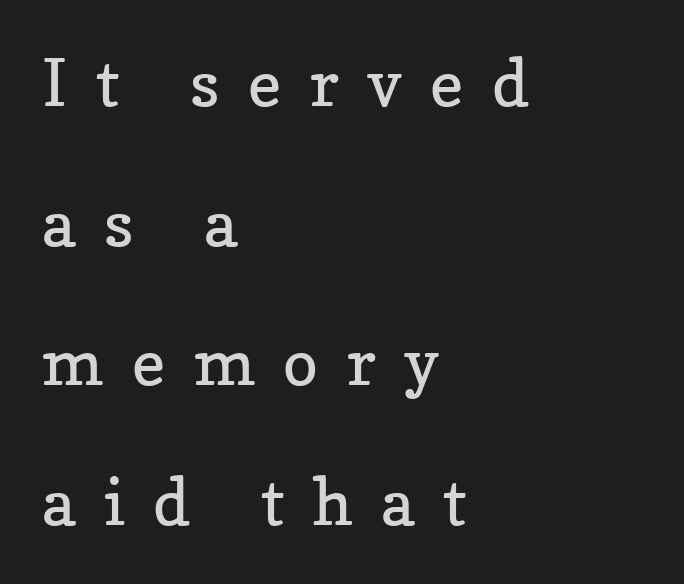
The image shows 65 px regular-weight serif type, upright; set left-aligned, loose line spacing (2.15x), unusually wide letter spacing (+0.44 em), not underlined; low stroke contrast and a medium x-height.
